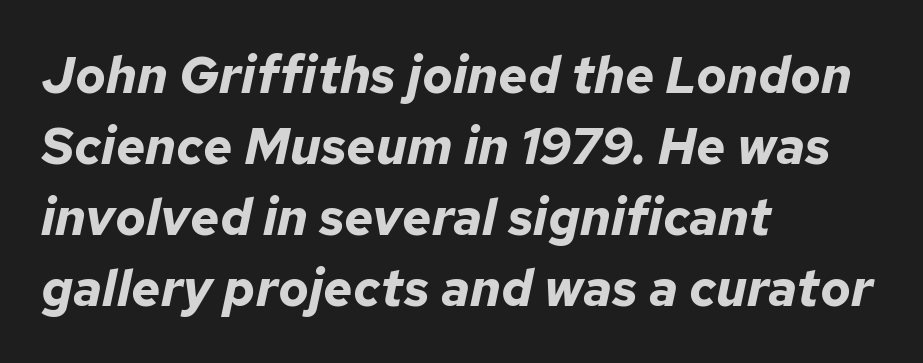
{"italic": "yes", "lean": "right", "slant_degrees": 12, "bold": "yes", "weight": "bold", "width": "normal", "stroke_contrast": "low", "x_height": "medium", "monospaced": "no", "underline": "no", "align": "left", "line_spacing": "normal", "line_spacing_ratio": 1.39, "letter_spacing": "normal", "letter_spacing_em": 0.0, "glyph_px": 51}
